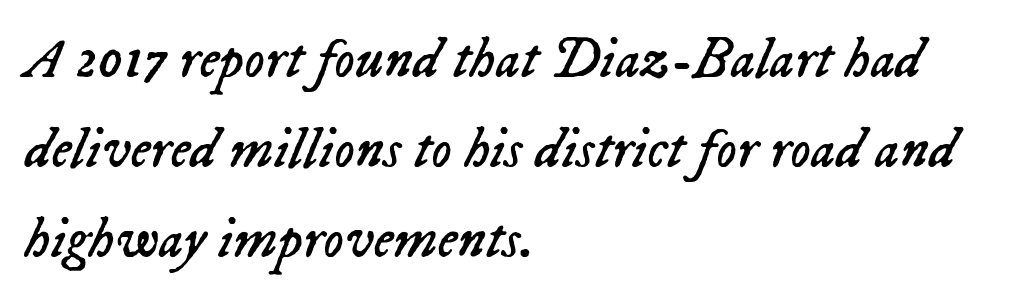
The font's italic variant was chosen for this text. Which margin do the lines hug? The left one — the right edge is uneven. The line-height multiplier appears to be the usual default. Students, note that the glyphs here touch the page at normal intervals. The space directly below the letters is spotless.
